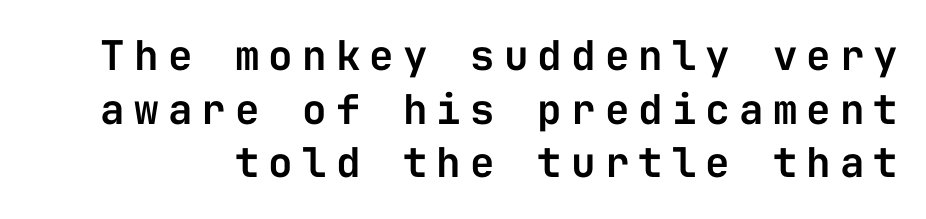
{"serif": "no", "italic": "no", "width": "normal", "stroke_contrast": "low", "x_height": "medium", "monospaced": "yes", "underline": "no", "line_spacing": "normal", "line_spacing_ratio": 1.31, "letter_spacing": "wide", "letter_spacing_em": 0.22, "glyph_px": 41}
